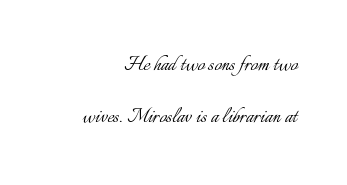
Counters stay open thanks to moderate or lighter strokes. This sample trades compactness for vertical openness between lines. The letters sit at their default tracking, neither squeezed nor spread. The baseline area is clear. A flush-right, rag-left setting is used for this passage.
